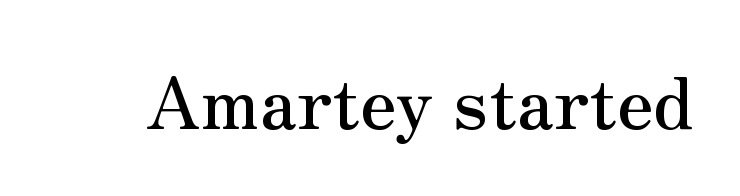
Q: Is the text italic (slanted)? A: No, it is upright.
Q: Is the typeface a serif or a sans-serif typeface? A: Serif.
Q: Is the text underlined? A: No.
Q: Is the spacing between letters normal or unusually wide? A: Normal.
Q: Width (condensed, normal, or wide)? A: Normal.
Q: Stroke contrast? A: Medium.
Q: x-height? A: Small.
Q: Monospaced? A: No.
